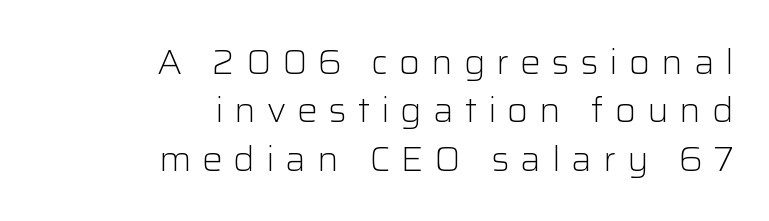
{"serif": "no", "italic": "no", "bold": "no", "weight": "light", "width": "normal", "stroke_contrast": "low", "x_height": "medium", "monospaced": "no", "underline": "no", "align": "right", "line_spacing": "normal", "line_spacing_ratio": 1.42, "letter_spacing": "wide", "letter_spacing_em": 0.32, "glyph_px": 34}
